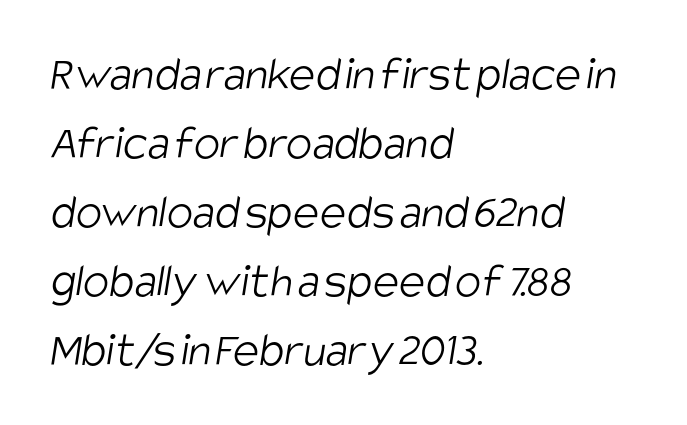
{"serif": "no", "bold": "no", "weight": "light", "width": "condensed", "stroke_contrast": "low", "x_height": "large", "monospaced": "no", "underline": "no", "align": "left", "line_spacing": "normal", "line_spacing_ratio": 1.41, "letter_spacing": "normal", "letter_spacing_em": 0.0, "glyph_px": 49}
